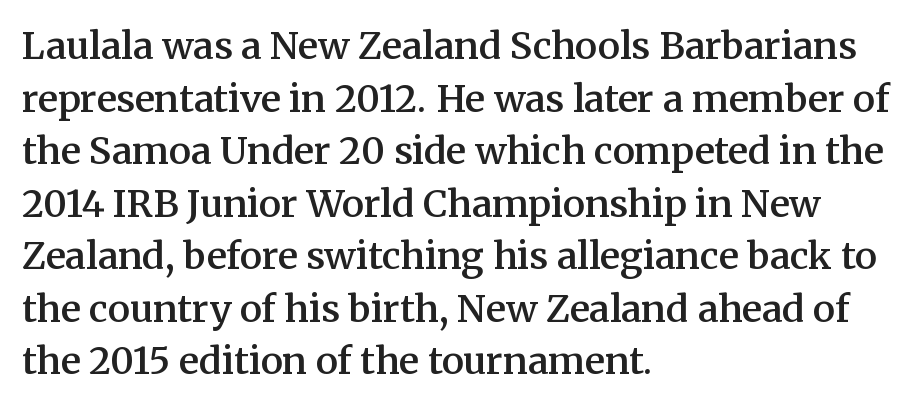
Q: Is the text bold? A: Semi-bold.
Q: Is the text italic (slanted)? A: No, it is upright.
Q: Is the typeface a serif or a sans-serif typeface? A: Serif.
Q: Is the text underlined? A: No.
Q: How is the paragraph aligned? A: Left-aligned.
Q: Is the spacing between letters normal or unusually wide? A: Normal.
Q: Is the spacing between lines tight, normal or loose? A: Normal.
Q: Width (condensed, normal, or wide)? A: Normal.
Q: Stroke contrast? A: Medium.
Q: x-height? A: Medium.
Q: Monospaced? A: No.
